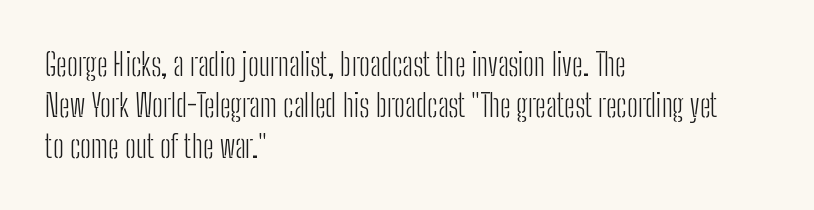
Q: Is the text bold? A: No.
Q: Is the text italic (slanted)? A: No, it is upright.
Q: Is the typeface a serif or a sans-serif typeface? A: Sans-serif.
Q: Is the text underlined? A: No.
Q: How is the paragraph aligned? A: Left-aligned.
Q: Is the spacing between letters normal or unusually wide? A: Normal.
Q: Is the spacing between lines tight, normal or loose? A: Normal.
Q: Width (condensed, normal, or wide)? A: Condensed.
Q: Stroke contrast? A: Low.
Q: x-height? A: Medium.
Q: Monospaced? A: No.
